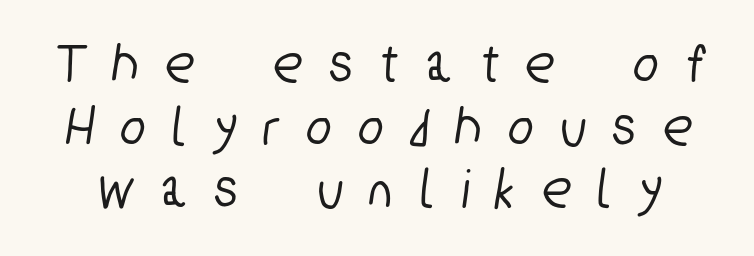
{"serif": "no", "width": "condensed", "stroke_contrast": "low", "x_height": "medium", "monospaced": "no", "underline": "no", "line_spacing": "tight", "line_spacing_ratio": 1.1, "letter_spacing": "wide", "letter_spacing_em": 0.5, "glyph_px": 57}
